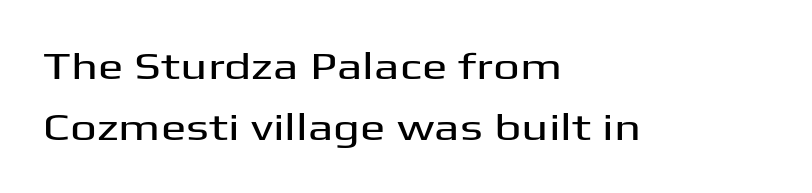
Look at the bottom of the vertical strokes: they stop flat, with no serifs. Notice how the passage keeps a crisp vertical edge on the left only. The letters sit at their default tracking, neither squeezed nor spread. Descenders are the only things crossing below the line.
